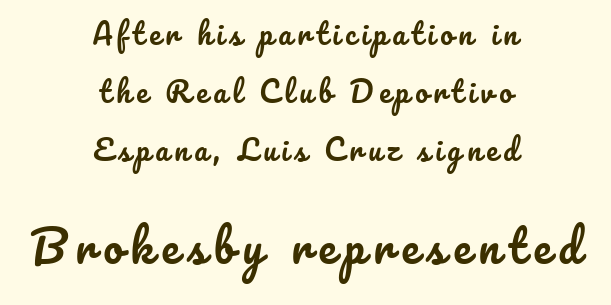
Q: Is the text italic (slanted)? A: Yes.
Q: Is the text underlined? A: No.
Q: How is the paragraph aligned? A: Centered.
Q: Is the spacing between lines tight, normal or loose? A: Loose.
Q: Which block of text is set in a larger size, the first (top) or the second (bottom)? A: The second (bottom) one.
Q: Width (condensed, normal, or wide)? A: Normal.
Q: Stroke contrast? A: Low.
Q: x-height? A: Small.
Q: Monospaced? A: No.
